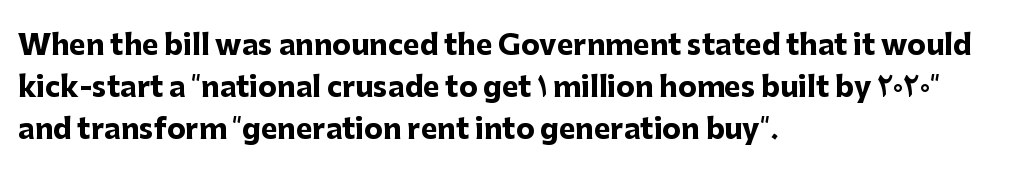
Normally led — the rows are evenly, conventionally spaced. A roman cut, with each character standing at attention. Each word holds together tightly as a unit, with standard inter-letter gaps. Unlike a traditional serif, this face leaves its strokes unadorned.
